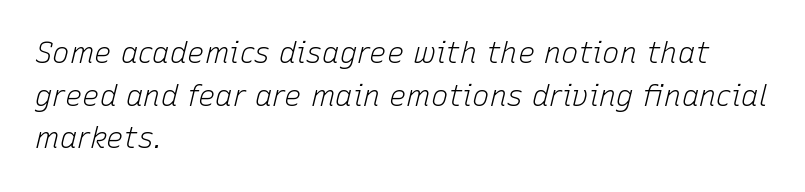
Q: Is the text bold? A: No.
Q: Is the text italic (slanted)? A: Yes, it leans right by about 15 degrees.
Q: Is the text underlined? A: No.
Q: How is the paragraph aligned? A: Left-aligned.
Q: Is the spacing between letters normal or unusually wide? A: Normal.
Q: Is the spacing between lines tight, normal or loose? A: Normal.
Q: Width (condensed, normal, or wide)? A: Normal.
Q: Stroke contrast? A: Low.
Q: x-height? A: Medium.
Q: Monospaced? A: No.
